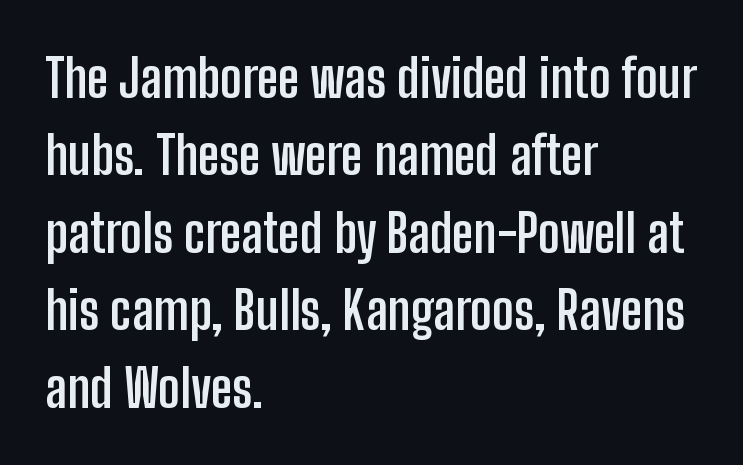
Q: Is the text bold? A: Yes.
Q: Is the text italic (slanted)? A: No, it is upright.
Q: Is the typeface a serif or a sans-serif typeface? A: Sans-serif.
Q: Is the text underlined? A: No.
Q: How is the paragraph aligned? A: Left-aligned.
Q: Is the spacing between letters normal or unusually wide? A: Normal.
Q: Is the spacing between lines tight, normal or loose? A: Normal.
Q: Width (condensed, normal, or wide)? A: Condensed.
Q: Stroke contrast? A: Low.
Q: x-height? A: Medium.
Q: Monospaced? A: No.
